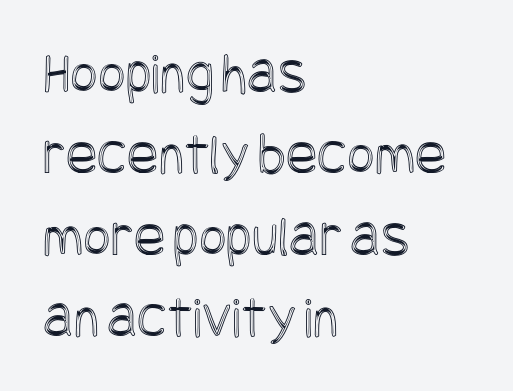
{"italic": "no", "width": "condensed", "x_height": "large", "underline": "no", "align": "left", "line_spacing": "normal", "line_spacing_ratio": 1.38, "letter_spacing": "normal", "letter_spacing_em": 0.0, "glyph_px": 59}
